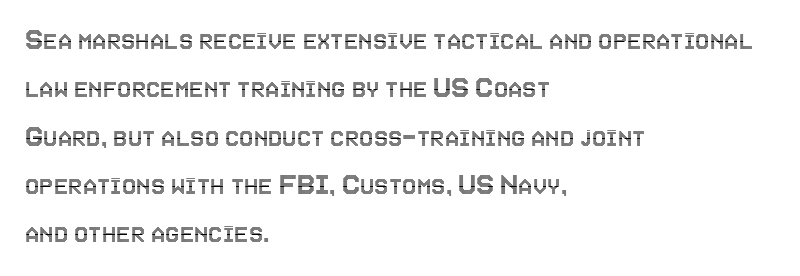
{"italic": "no", "width": "condensed", "x_height": "large", "monospaced": "no", "underline": "no", "align": "left", "line_spacing": "normal", "line_spacing_ratio": 1.51, "letter_spacing": "normal", "letter_spacing_em": 0.0, "glyph_px": 32}
